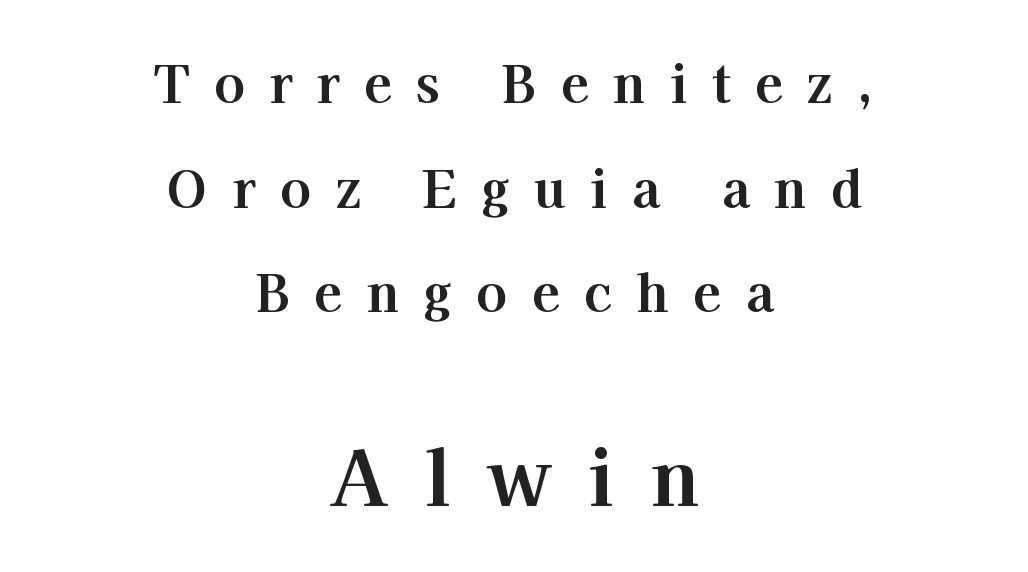
Reading down the column, the eye jumps a long way to each next line. Every row of glyphs is offset so its center matches the block's center. Looks like regular typesetting: each glyph gets only the width it needs. The rendering shows small feet on the letterforms — a serif design. A roman cut, with each character standing at attention. This is heavy type, rendered in bold.
